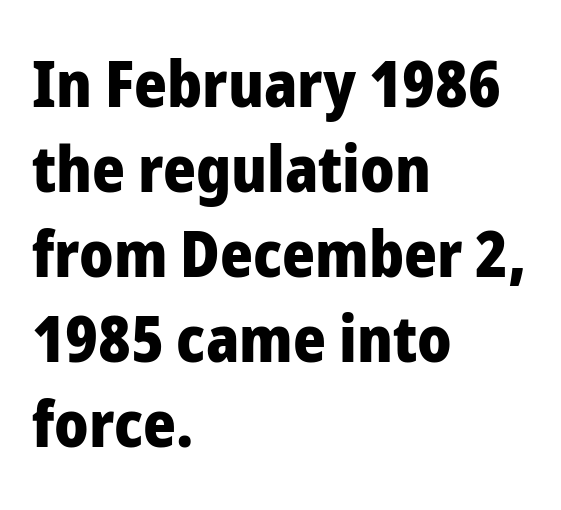
{"serif": "no", "italic": "no", "bold": "yes", "weight": "heavy", "width": "normal", "stroke_contrast": "low", "x_height": "medium", "monospaced": "no", "underline": "no", "align": "left", "line_spacing": "normal", "line_spacing_ratio": 1.35, "letter_spacing": "normal", "letter_spacing_em": 0.0, "glyph_px": 63}
